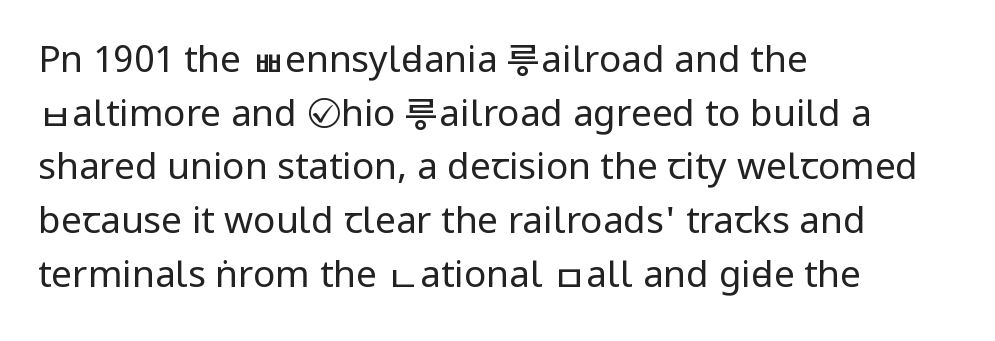
The image shows 37 px regular-weight, condensed sans-serif type, upright; set left-aligned, normal line spacing (1.45x), normal letter spacing, not underlined; low stroke contrast and a large x-height.
